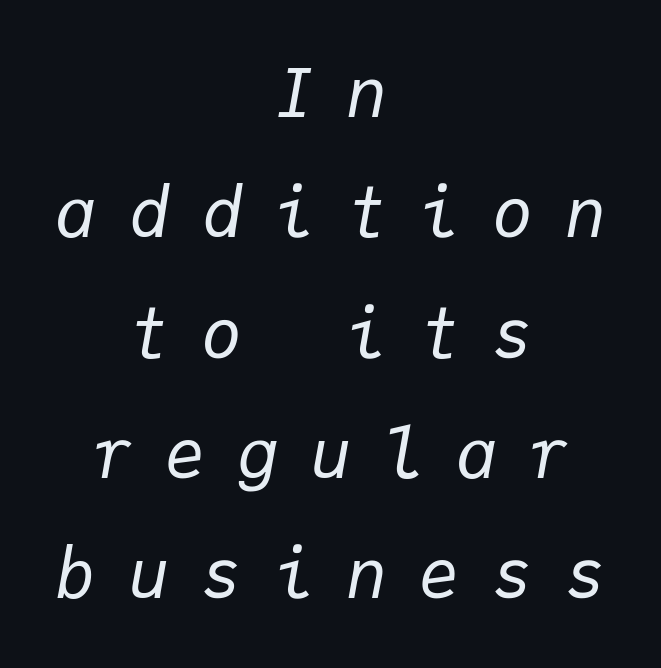
Q: Is the text bold? A: No.
Q: Is the text italic (slanted)? A: Yes, it leans right by about 9 degrees.
Q: Is the text underlined? A: No.
Q: How is the paragraph aligned? A: Centered.
Q: Is the spacing between letters normal or unusually wide? A: Unusually wide.
Q: Width (condensed, normal, or wide)? A: Normal.
Q: Stroke contrast? A: Low.
Q: x-height? A: Medium.
Q: Monospaced? A: Yes.
